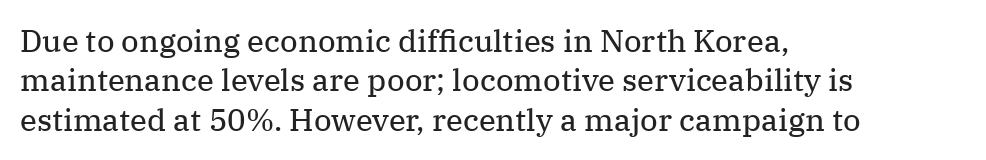
Q: Is the text bold? A: No.
Q: Is the text italic (slanted)? A: No, it is upright.
Q: Is the typeface a serif or a sans-serif typeface? A: Serif.
Q: Is the text underlined? A: No.
Q: How is the paragraph aligned? A: Left-aligned.
Q: Is the spacing between letters normal or unusually wide? A: Normal.
Q: Is the spacing between lines tight, normal or loose? A: Normal.
Q: Width (condensed, normal, or wide)? A: Normal.
Q: Stroke contrast? A: Medium.
Q: x-height? A: Medium.
Q: Monospaced? A: No.
